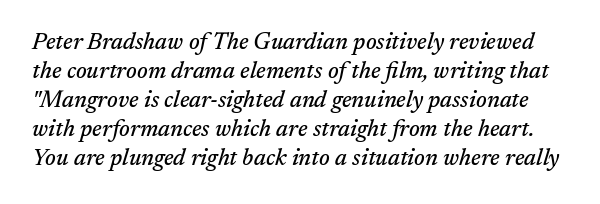
{"italic": "yes", "lean": "right", "slant_degrees": 17, "underline": "no", "line_spacing": "normal", "line_spacing_ratio": 1.26, "letter_spacing": "normal", "letter_spacing_em": 0.0, "glyph_px": 23}
